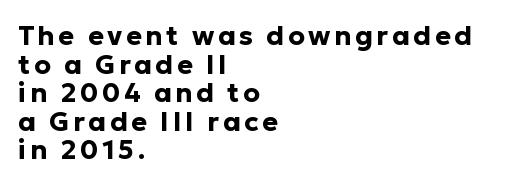
A dark, heavy texture on the line: the type is bold. Interline gaps are noticeably narrow in this sample. Bare-footed words on every line. Tall strokes in this sample are plumb rather than angled. The passage is arranged the way most books set body copy — flush left.
